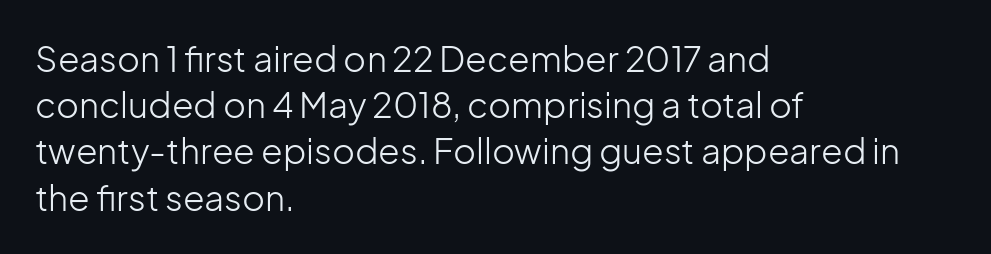
{"serif": "no", "italic": "no", "bold": "no", "weight": "light", "width": "normal", "stroke_contrast": "low", "x_height": "medium", "monospaced": "no", "underline": "no", "align": "left", "line_spacing": "normal", "line_spacing_ratio": 1.32, "letter_spacing": "normal", "letter_spacing_em": 0.0, "glyph_px": 35}
